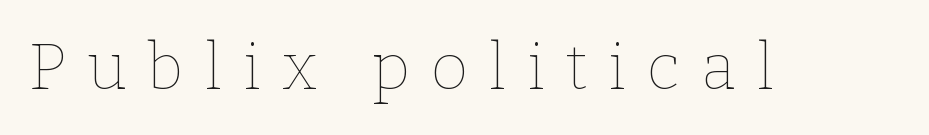
Q: Is the text bold? A: No.
Q: Is the text italic (slanted)? A: No, it is upright.
Q: Is the text underlined? A: No.
Q: Is the spacing between letters normal or unusually wide? A: Unusually wide.
Q: Width (condensed, normal, or wide)? A: Normal.
Q: Stroke contrast? A: Low.
Q: x-height? A: Medium.
Q: Monospaced? A: No.
